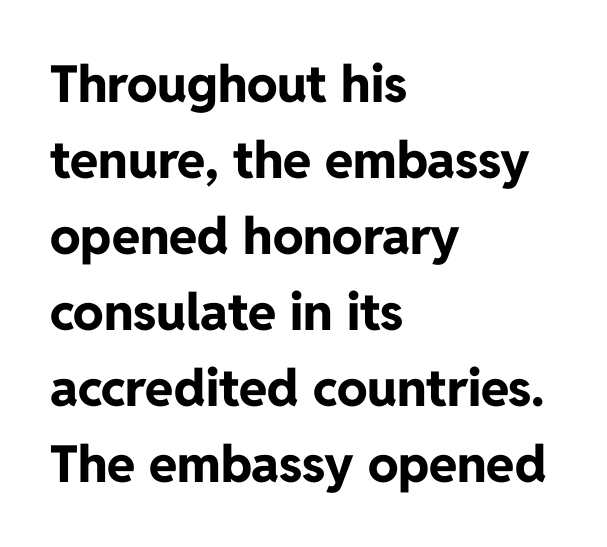
The image shows 51 px bold sans-serif type, upright; set left-aligned, normal line spacing (1.49x), normal letter spacing, not underlined; low stroke contrast and a medium x-height.
